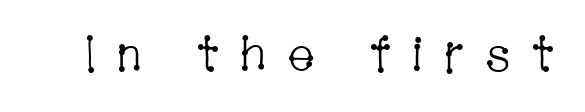
This sample uses a serif face. The tracking jumps out immediately: characters are airy and widely separated. Beneath every word, the page is bare. In terms of posture, this sample is upright. The weight would be labelled regular, book, light, or lighter still.
